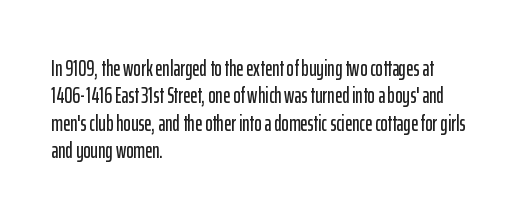
Q: Is the text italic (slanted)? A: No, it is upright.
Q: Is the text underlined? A: No.
Q: How is the paragraph aligned? A: Left-aligned.
Q: Is the spacing between letters normal or unusually wide? A: Normal.
Q: Is the spacing between lines tight, normal or loose? A: Normal.
